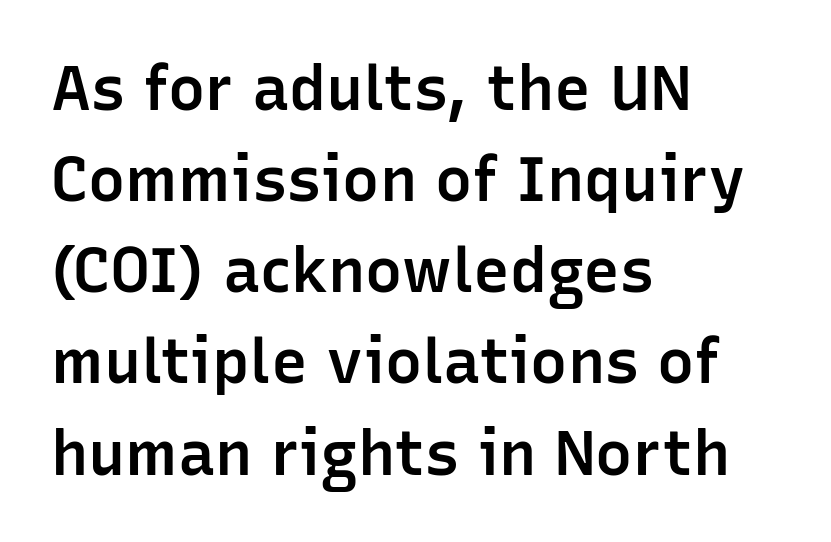
The image shows 62 px semibold sans-serif type, upright; set left-aligned, normal line spacing (1.47x), normal letter spacing, not underlined; low stroke contrast and a medium x-height.
